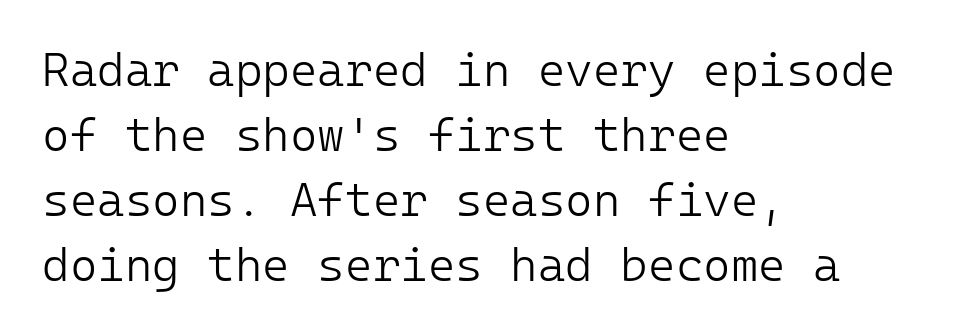
{"serif": "no", "italic": "no", "bold": "no", "weight": "light", "width": "normal", "stroke_contrast": "low", "x_height": "medium", "underline": "no", "align": "left", "line_spacing": "normal", "line_spacing_ratio": 1.38, "letter_spacing": "normal", "letter_spacing_em": 0.0, "glyph_px": 47}
